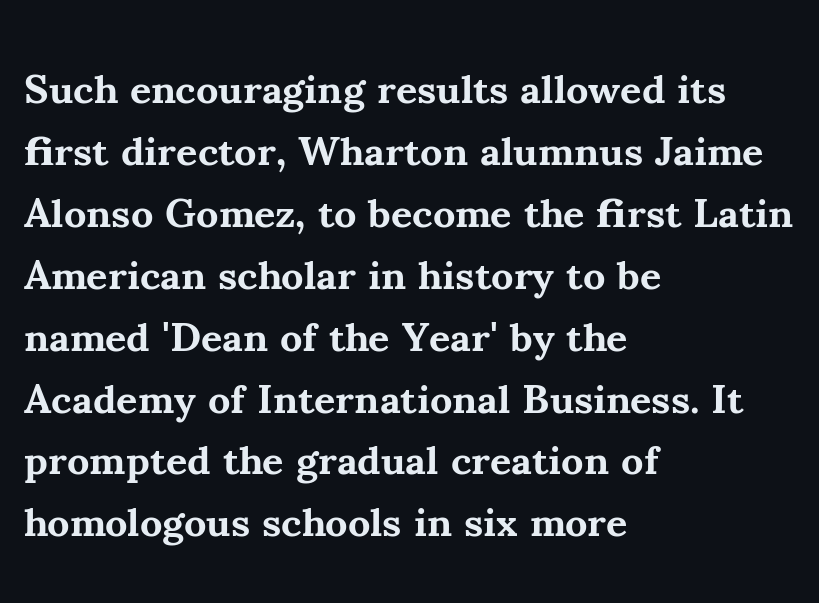
The image shows 41 px bold serif type, upright; set left-aligned, normal line spacing (1.51x), normal letter spacing, not underlined; medium stroke contrast and a small x-height.
